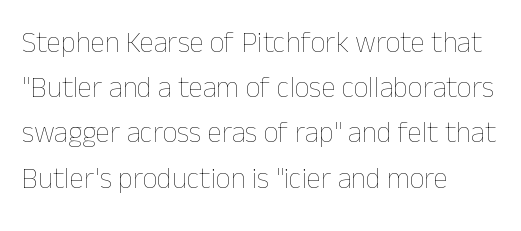
The image shows 29 px thin type, upright; set left-aligned, normal line spacing (1.56x), normal letter spacing, not underlined; low stroke contrast and a medium x-height.
